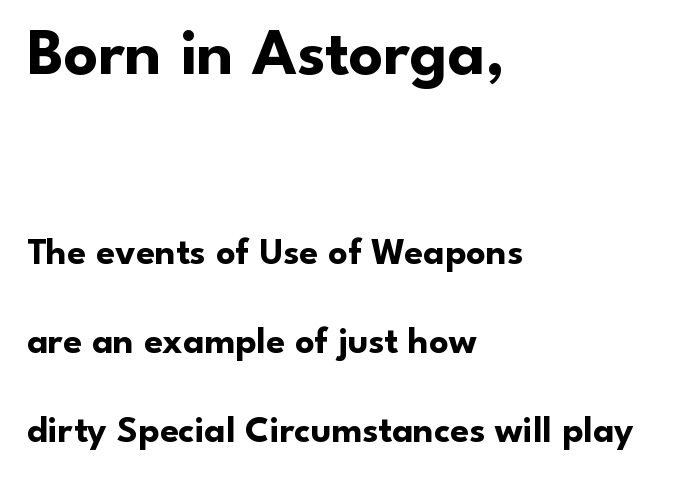
Q: Is the text bold? A: Yes.
Q: Is the text italic (slanted)? A: No, it is upright.
Q: Is the typeface a serif or a sans-serif typeface? A: Sans-serif.
Q: Is the text underlined? A: No.
Q: How is the paragraph aligned? A: Left-aligned.
Q: Is the spacing between letters normal or unusually wide? A: Normal.
Q: Is the spacing between lines tight, normal or loose? A: Loose.
Q: Which block of text is set in a larger size, the first (top) or the second (bottom)? A: The first (top) one.
Q: Width (condensed, normal, or wide)? A: Normal.
Q: Stroke contrast? A: Low.
Q: x-height? A: Small.
Q: Monospaced? A: No.
